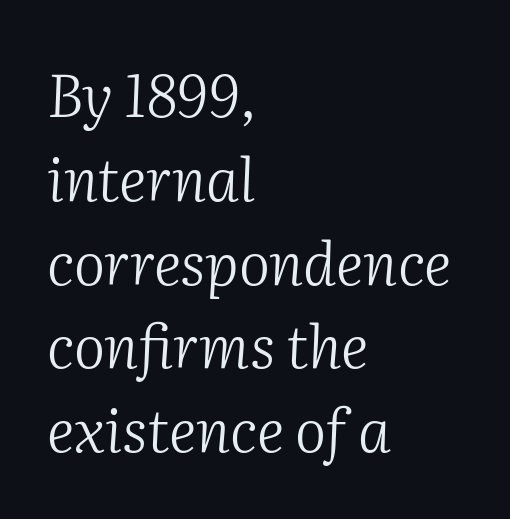
Anything drawn beneath the words? Only blank space. The weight tops out at a normal text grade. The passage shown is typeset with a serif family. The block of text has a typical density, with ordinary space between rows.
